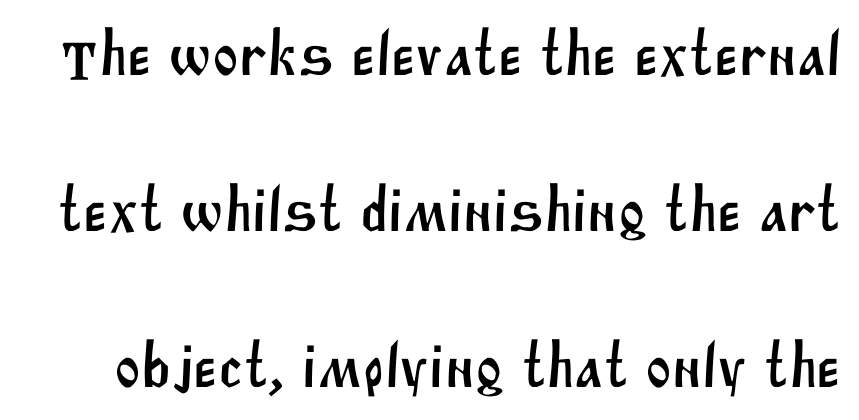
Q: Is the typeface a serif or a sans-serif typeface? A: Sans-serif.
Q: Is the text underlined? A: No.
Q: Is the spacing between letters normal or unusually wide? A: Normal.
Q: Is the spacing between lines tight, normal or loose? A: Loose.
Q: Width (condensed, normal, or wide)? A: Normal.
Q: Stroke contrast? A: Medium.
Q: x-height? A: Large.
Q: Monospaced? A: No.
